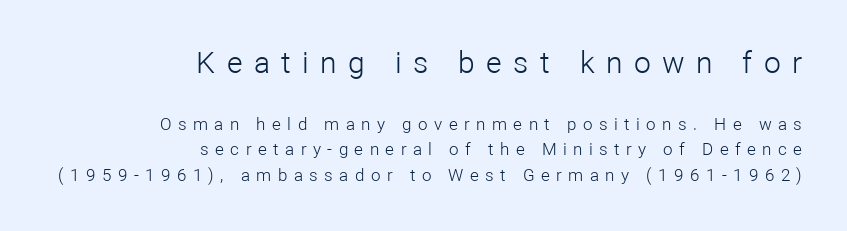
Q: Is the text bold? A: No.
Q: Is the text italic (slanted)? A: No, it is upright.
Q: Is the typeface a serif or a sans-serif typeface? A: Sans-serif.
Q: Is the text underlined? A: No.
Q: How is the paragraph aligned? A: Right-aligned.
Q: Is the spacing between letters normal or unusually wide? A: Unusually wide.
Q: Is the spacing between lines tight, normal or loose? A: Normal.
Q: Which block of text is set in a larger size, the first (top) or the second (bottom)? A: The first (top) one.
Q: Width (condensed, normal, or wide)? A: Normal.
Q: Stroke contrast? A: Low.
Q: x-height? A: Medium.
Q: Monospaced? A: No.
